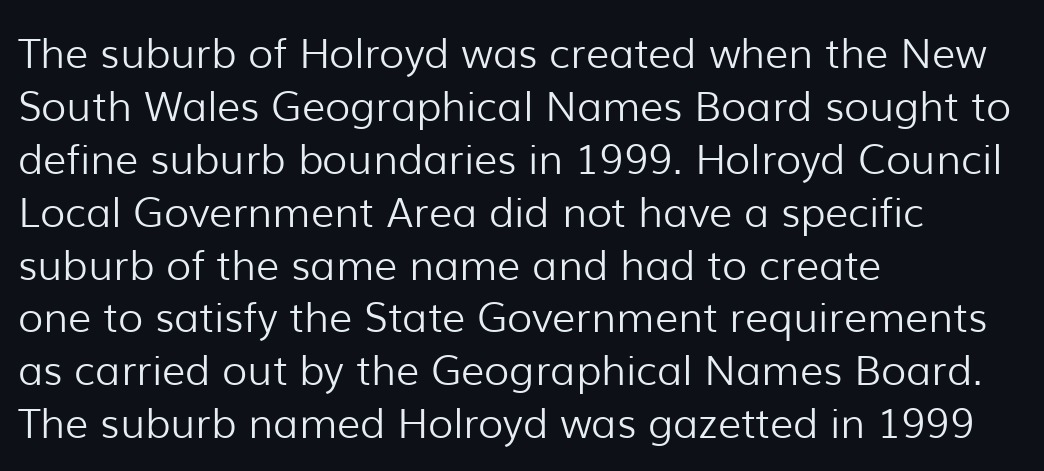
The image shows 41 px light sans-serif type, upright; set left-aligned, normal line spacing (1.29x), normal letter spacing, not underlined; low stroke contrast and a medium x-height.
